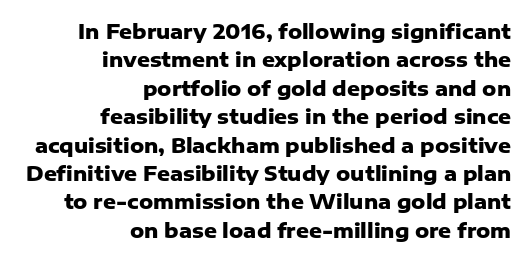
Does the copy run flush right? Yes — the right margin is perfectly even. Vertical spacing — default. Words float on clear page, feet unadorned. The sample has been set heavy, in full bold. Nobody touched the tracking dial on this one. No italicization has been applied; the sample stays upright.
